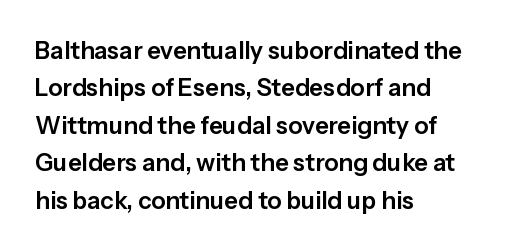
Quick note: interline space is typical. Ordinary non-slanted type is in use. The glyphs are unaccompanied by any horizontal stroke below them. The setting favours the left margin, as ordinary paragraphs usually do.
